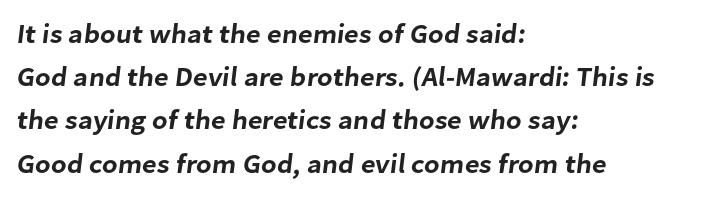
{"underline": "no", "align": "left", "line_spacing": "normal", "line_spacing_ratio": 1.6, "letter_spacing": "normal", "letter_spacing_em": 0.0, "glyph_px": 27}
